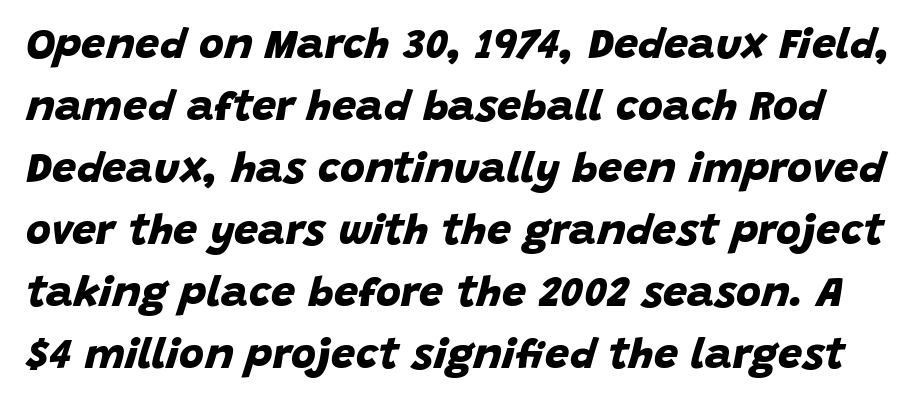
Q: Is the text bold? A: Yes.
Q: Is the typeface a serif or a sans-serif typeface? A: Sans-serif.
Q: Is the text underlined? A: No.
Q: Is the spacing between letters normal or unusually wide? A: Normal.
Q: Is the spacing between lines tight, normal or loose? A: Normal.
Q: Width (condensed, normal, or wide)? A: Normal.
Q: Stroke contrast? A: Low.
Q: x-height? A: Large.
Q: Monospaced? A: No.
